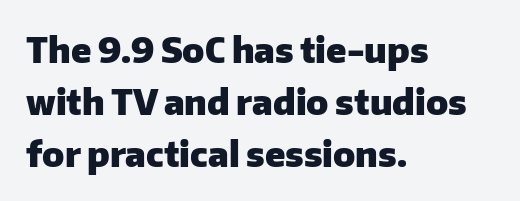
Q: Is the text bold? A: Yes.
Q: Is the text italic (slanted)? A: No, it is upright.
Q: Is the typeface a serif or a sans-serif typeface? A: Sans-serif.
Q: Is the text underlined? A: No.
Q: How is the paragraph aligned? A: Left-aligned.
Q: Is the spacing between letters normal or unusually wide? A: Normal.
Q: Is the spacing between lines tight, normal or loose? A: Normal.
Q: Width (condensed, normal, or wide)? A: Normal.
Q: Stroke contrast? A: Low.
Q: x-height? A: Medium.
Q: Monospaced? A: No.
